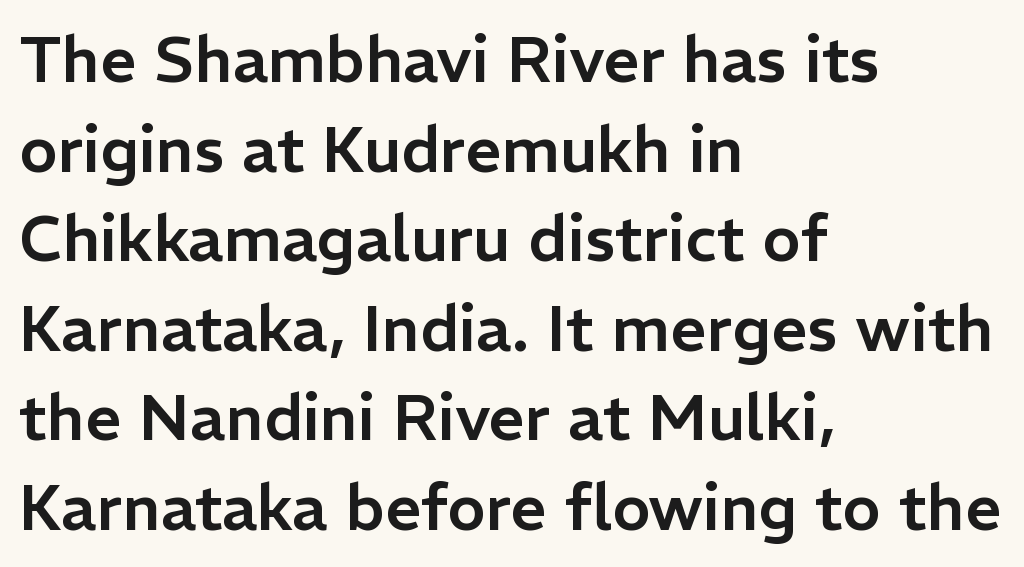
Q: Is the text italic (slanted)? A: No, it is upright.
Q: Is the typeface a serif or a sans-serif typeface? A: Sans-serif.
Q: Is the text underlined? A: No.
Q: How is the paragraph aligned? A: Left-aligned.
Q: Is the spacing between letters normal or unusually wide? A: Normal.
Q: Is the spacing between lines tight, normal or loose? A: Normal.
Q: Width (condensed, normal, or wide)? A: Normal.
Q: Stroke contrast? A: Low.
Q: x-height? A: Medium.
Q: Monospaced? A: No.
